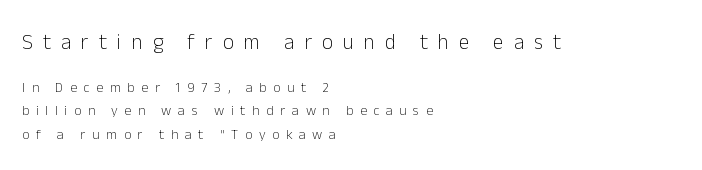
Horizontal bands of white between lines are of average thickness. Teacher's note: observe the even left margin — that is flush-left alignment. Stems and bowls with no extra thickness — not bold. The rendering shrinks the type as you move from the upper chunk to the lower.
